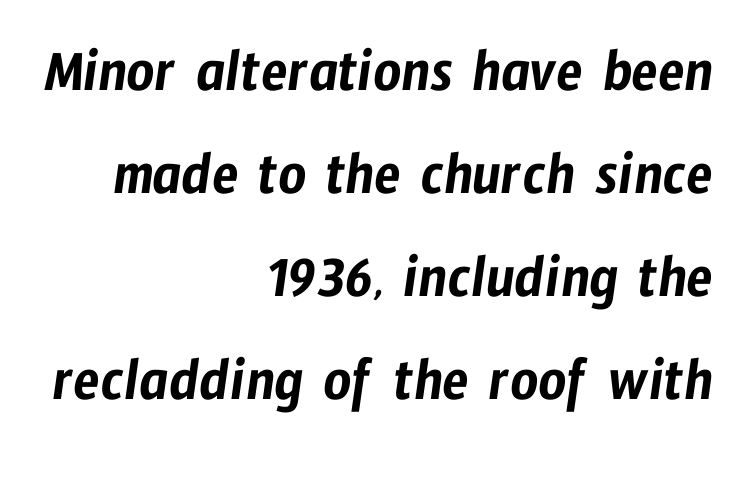
{"serif": "no", "width": "condensed", "stroke_contrast": "low", "x_height": "medium", "monospaced": "no", "underline": "no", "align": "right", "line_spacing": "normal", "line_spacing_ratio": 1.69, "letter_spacing": "normal", "letter_spacing_em": 0.0, "glyph_px": 61}
